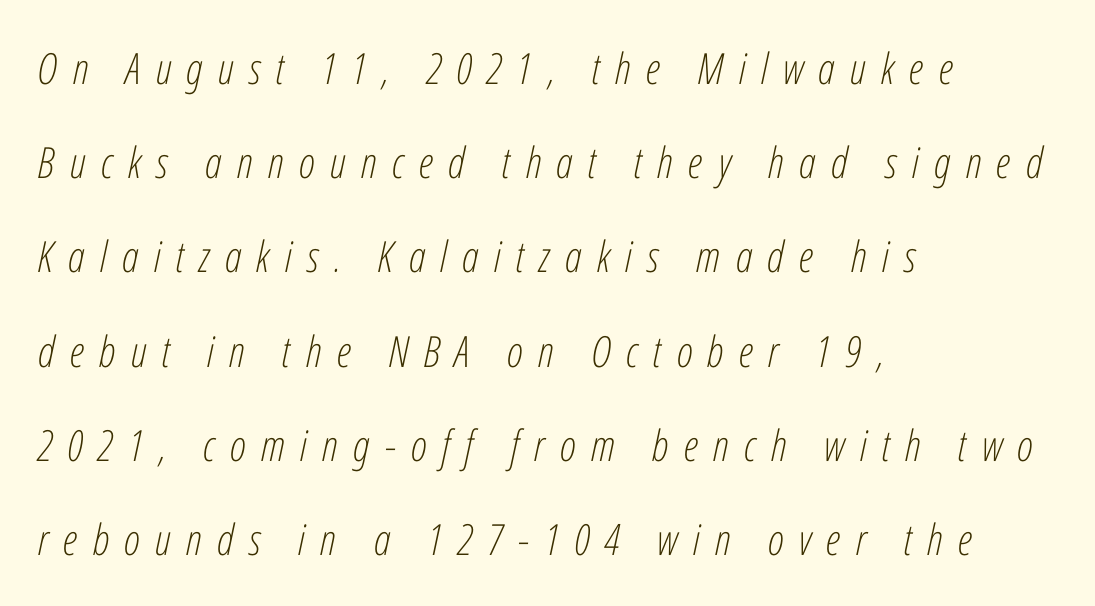
Q: Is the text bold? A: No.
Q: Is the text italic (slanted)? A: Yes, it leans right by about 12 degrees.
Q: Is the text underlined? A: No.
Q: How is the paragraph aligned? A: Left-aligned.
Q: Is the spacing between letters normal or unusually wide? A: Unusually wide.
Q: Is the spacing between lines tight, normal or loose? A: Loose.
Q: Width (condensed, normal, or wide)? A: Condensed.
Q: Stroke contrast? A: Low.
Q: x-height? A: Medium.
Q: Monospaced? A: No.
